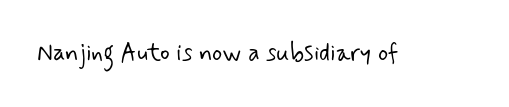
Rule under the text: the space is simply empty. What stands out about the letter spacing? Nothing — it is the standard amount. Think standard paragraph weight, or any step lighter than that.
